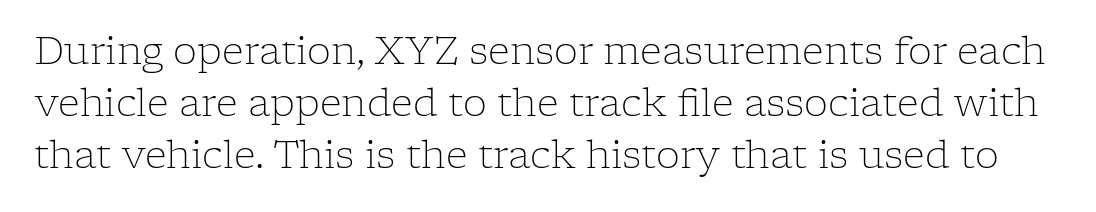
Letter spacing: default. Proportional: the letters do not fall into vertical columns. Descenders hang freely into open space. Notice how descenders clear the ascenders below comfortably — that's standard leading. Font category for this specimen: serif.
